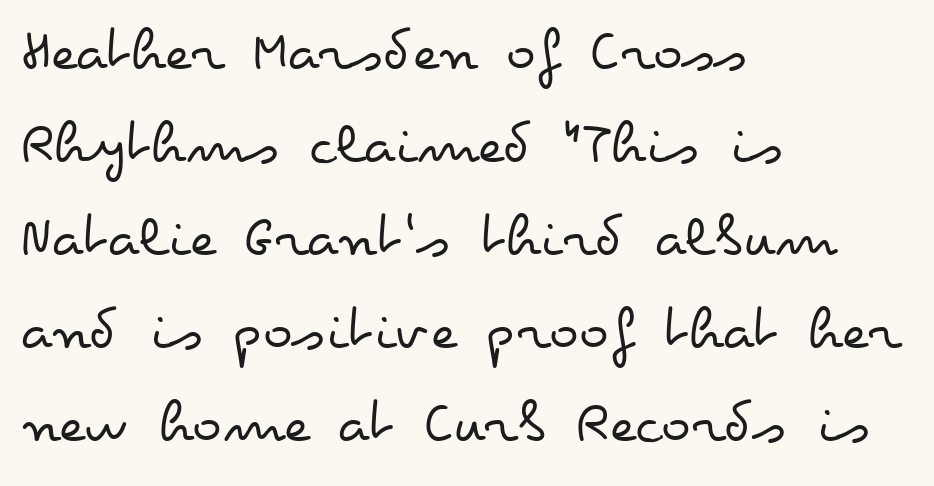
{"italic": "no", "bold": "no", "weight": "regular", "width": "wide", "stroke_contrast": "low", "x_height": "small", "monospaced": "no", "underline": "no", "align": "left", "line_spacing": "normal", "line_spacing_ratio": 1.5, "letter_spacing": "normal", "letter_spacing_em": 0.0, "glyph_px": 62}
